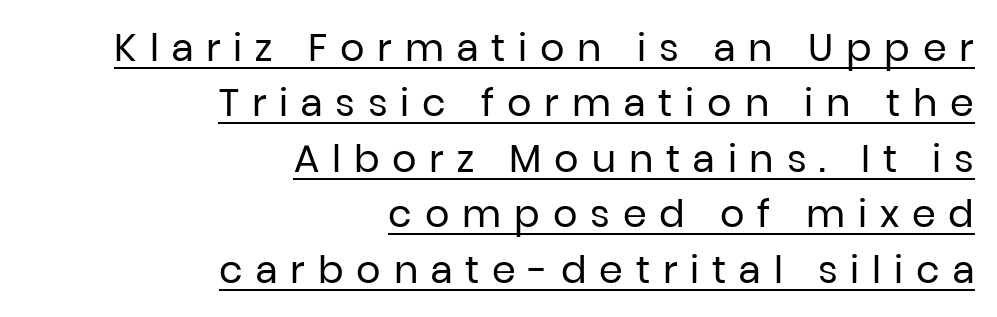
Stroke mass is kept to a normal reading level or below. These lines sit exactly where default settings would place them. The rendering uses natural spacing where letterforms have individual widths. Designer's note — italics off, roman on.
